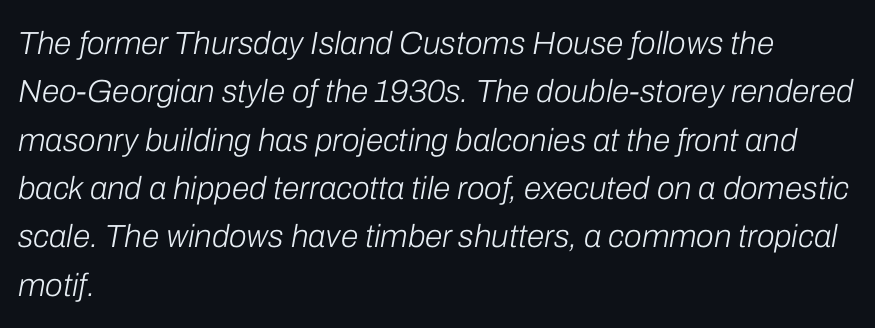
The tracking reads as untouched default to a designer's eye. Weight: in the light-to-regular range. Varying glyph widths throughout — classic text-font behaviour. This sample keeps an unexceptional amount of space between lines.
